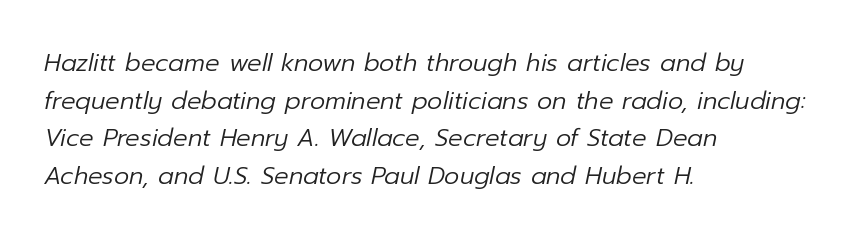
The image shows 24 px text type, italic (leaning right); set left-aligned, normal line spacing (1.57x), normal letter spacing, not underlined.
